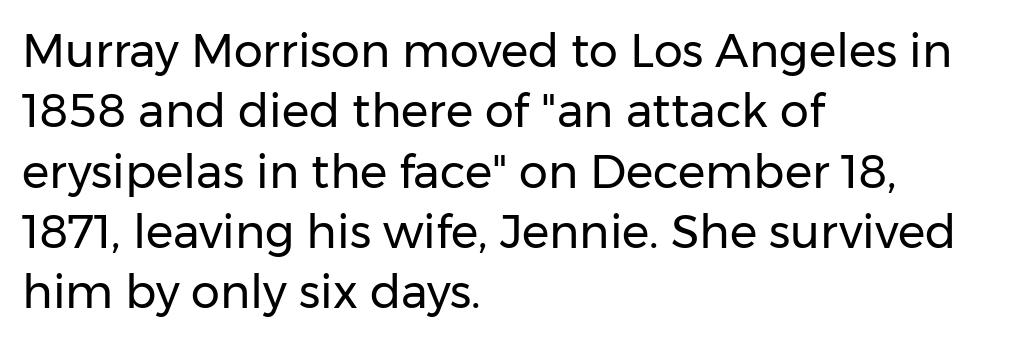
The image shows 46 px regular-weight sans-serif type, upright; set left-aligned, normal line spacing (1.31x), normal letter spacing, not underlined; low stroke contrast and a medium x-height.
